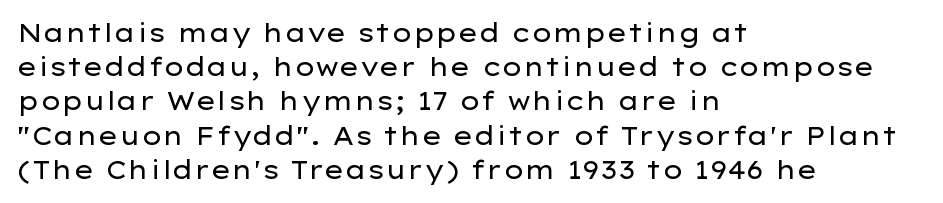
{"italic": "no", "bold": "no", "underline": "no", "align": "left", "line_spacing": "normal", "line_spacing_ratio": 1.37, "letter_spacing": "normal", "letter_spacing_em": 0.0, "glyph_px": 25}
